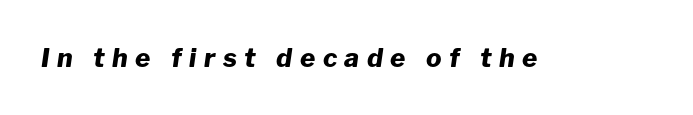
Does the weight exceed regular? Yes, all the way to bold. Descenders are the only things crossing below the line. The passage shown has open, widely tracked lettering throughout. The typography opts for an oblique posture over an upright one.
